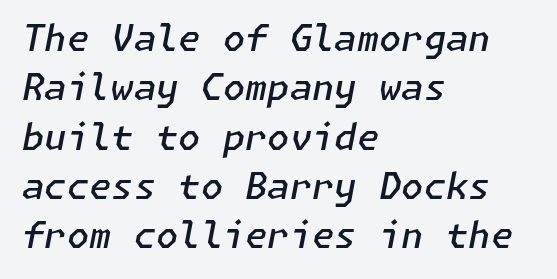
{"italic": "yes", "lean": "right", "slant_degrees": 11, "bold": "semi", "weight": "semibold", "width": "normal", "stroke_contrast": "low", "x_height": "medium", "underline": "no", "align": "left", "line_spacing": "normal", "line_spacing_ratio": 1.37, "letter_spacing": "normal", "letter_spacing_em": 0.0, "glyph_px": 36}
